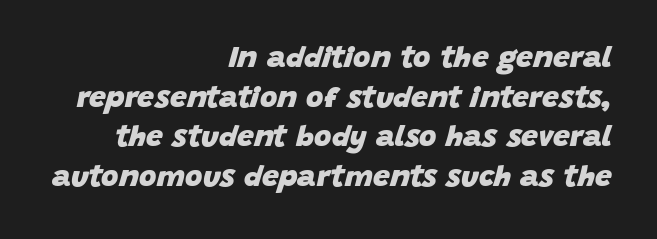
Q: Is the text bold? A: Yes.
Q: Is the text italic (slanted)? A: Yes, it leans right by about 15 degrees.
Q: Is the text underlined? A: No.
Q: How is the paragraph aligned? A: Right-aligned.
Q: Is the spacing between letters normal or unusually wide? A: Normal.
Q: Is the spacing between lines tight, normal or loose? A: Normal.
Q: Width (condensed, normal, or wide)? A: Normal.
Q: Stroke contrast? A: Low.
Q: x-height? A: Large.
Q: Monospaced? A: No.
